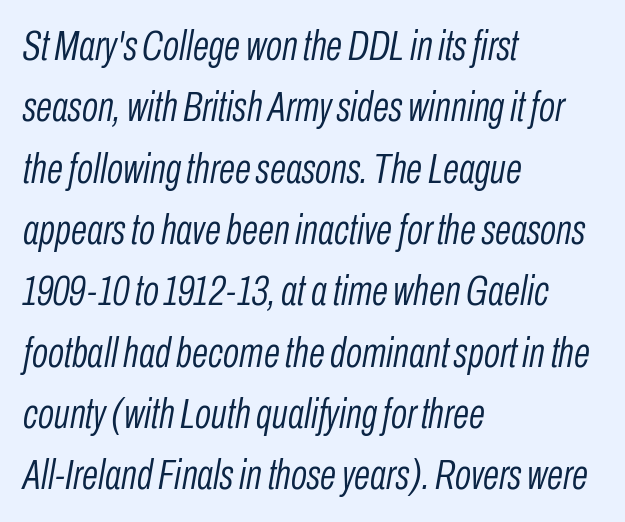
The image shows 42 px light, condensed type, italic (leaning right); set left-aligned, normal line spacing (1.46x), normal letter spacing, not underlined; low stroke contrast and a medium x-height.
